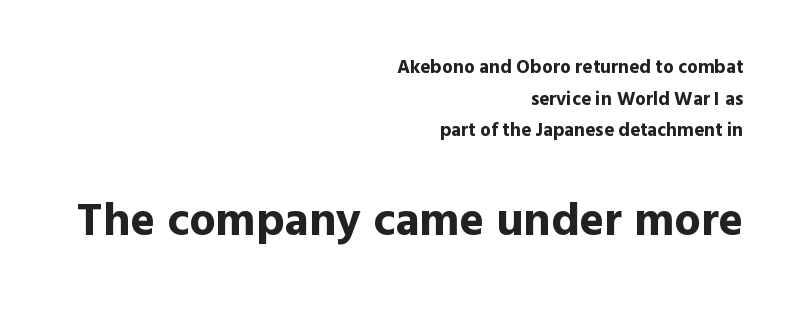
All the whitespace from short lines collects on the left. The font is running at its bold setting. The axis of the letterforms is exactly vertical. The following chunk of copy outweighs the initial chunk in type size.
